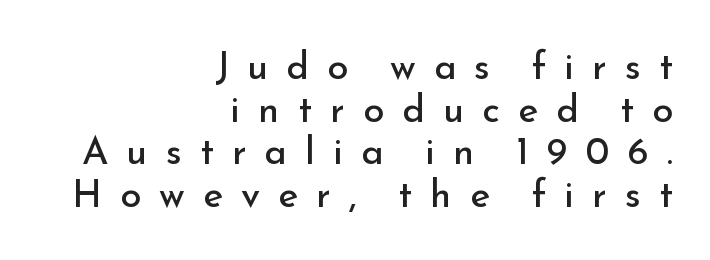
{"serif": "no", "italic": "no", "bold": "no", "weight": "regular", "width": "normal", "stroke_contrast": "low", "x_height": "small", "monospaced": "no", "underline": "no", "align": "right", "line_spacing": "tight", "line_spacing_ratio": 1.12, "letter_spacing": "wide", "letter_spacing_em": 0.48, "glyph_px": 38}
